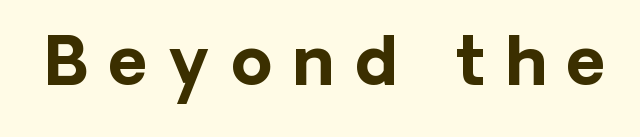
{"serif": "no", "italic": "no", "bold": "yes", "weight": "bold", "width": "normal", "stroke_contrast": "low", "x_height": "medium", "monospaced": "no", "underline": "no", "letter_spacing": "wide", "letter_spacing_em": 0.32, "glyph_px": 66}
